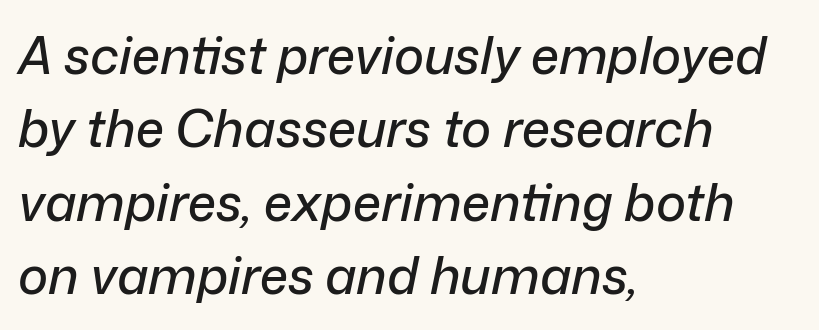
Q: Is the text italic (slanted)? A: Yes, it leans right by about 12 degrees.
Q: Is the text underlined? A: No.
Q: How is the paragraph aligned? A: Left-aligned.
Q: Is the spacing between letters normal or unusually wide? A: Normal.
Q: Is the spacing between lines tight, normal or loose? A: Normal.
Q: Width (condensed, normal, or wide)? A: Normal.
Q: Stroke contrast? A: Low.
Q: x-height? A: Medium.
Q: Monospaced? A: No.
